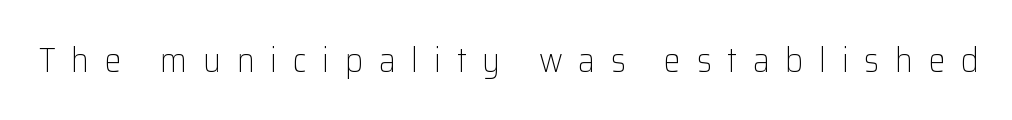
Q: Is the text bold? A: No.
Q: Is the text italic (slanted)? A: No, it is upright.
Q: Is the typeface a serif or a sans-serif typeface? A: Sans-serif.
Q: Is the text underlined? A: No.
Q: Is the spacing between letters normal or unusually wide? A: Unusually wide.
Q: Width (condensed, normal, or wide)? A: Normal.
Q: Stroke contrast? A: Low.
Q: x-height? A: Medium.
Q: Monospaced? A: No.
